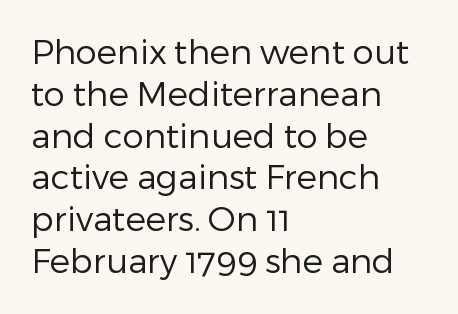
The letters advance in unequal steps, a hallmark of proportional type. Every row of glyphs begins at an identical x-position on the left. Beneath every word, the page is bare. The type sits square on the baseline with zero lean. The font sits on the lighter half of the weight spectrum, regular included. Nope, no serifs anywhere on these letters.
